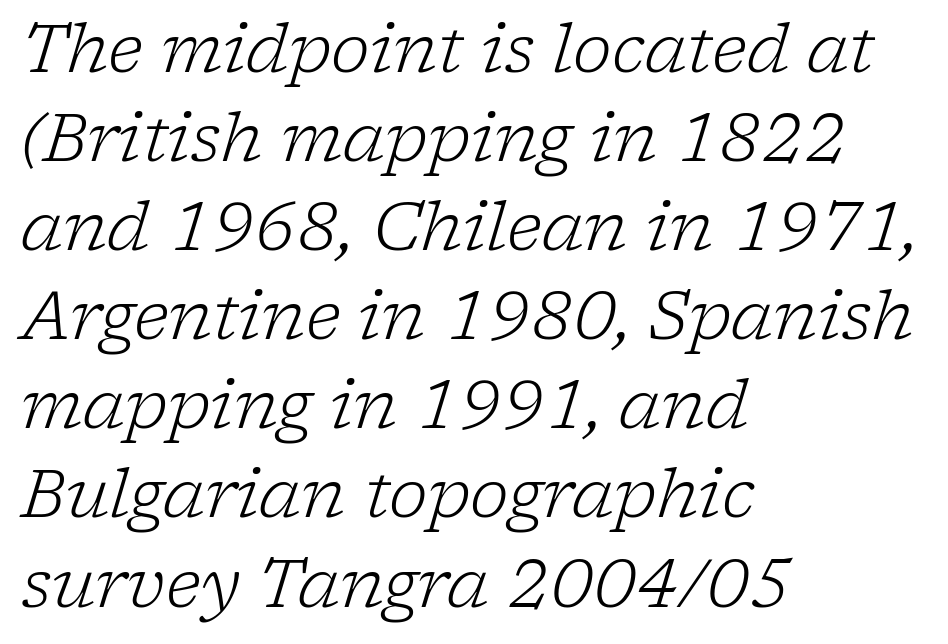
The image shows 66 px light serif type, italic (leaning right); set left-aligned, normal line spacing (1.35x), normal letter spacing, not underlined; low stroke contrast and a medium x-height.
